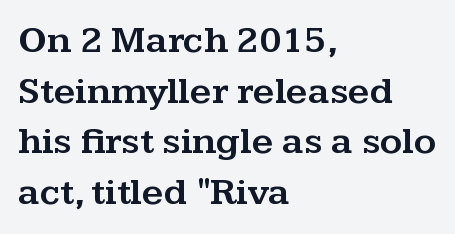
{"serif": "yes", "italic": "no", "width": "wide", "stroke_contrast": "medium", "x_height": "medium", "monospaced": "no", "underline": "no", "align": "left", "line_spacing": "normal", "line_spacing_ratio": 1.33, "letter_spacing": "normal", "letter_spacing_em": 0.0, "glyph_px": 38}
